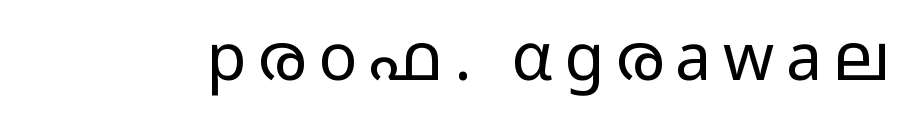
The image shows 65 px regular-weight, wide sans-serif type, upright; set not underlined; low stroke contrast and a medium x-height.
